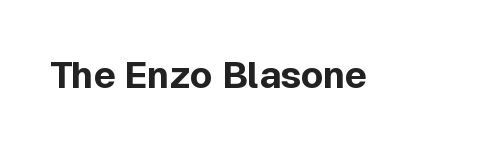
Varying glyph widths throughout — classic text-font behaviour. Nobody touched the tracking dial on this one. Glance below the letters and you will spot only blank space. The typography opts for an upright posture over an oblique one.
